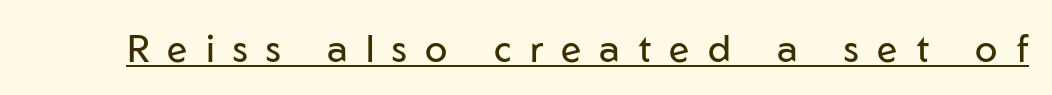
The image shows 37 px regular-weight sans-serif type, upright; set unusually wide letter spacing (+0.49 em), underlined; low stroke contrast and a medium x-height.
